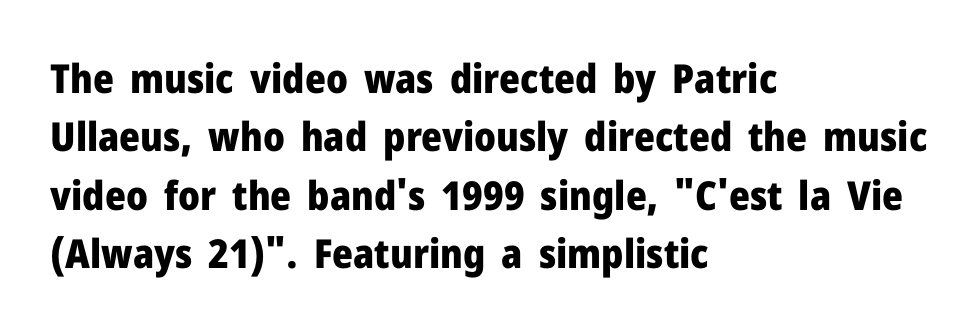
The vertical gap from one line to the next is medium. This sample uses a sans-serif face. The strokes are fattened all the way to bold. Type without underlining. Is this a fixed-width face? No — the glyphs have proportional, varying widths. Every row of glyphs begins at an identical x-position on the left.
